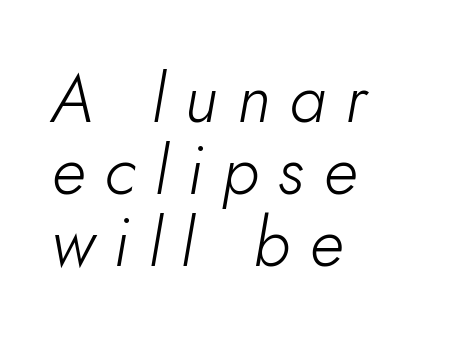
The image shows 68 px light type, italic (leaning right); set left-aligned, tight line spacing (1.06x), unusually wide letter spacing (+0.28 em), not underlined; low stroke contrast and a small x-height.
